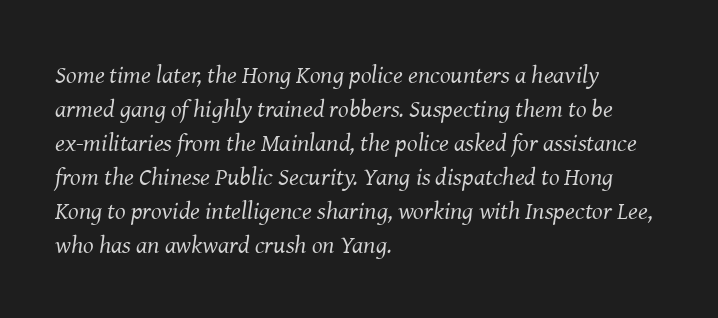
{"italic": "yes", "lean": "right", "slant_degrees": 8, "bold": "no", "underline": "no", "align": "left", "line_spacing": "normal", "line_spacing_ratio": 1.36, "letter_spacing": "normal", "letter_spacing_em": 0.0, "glyph_px": 25}
